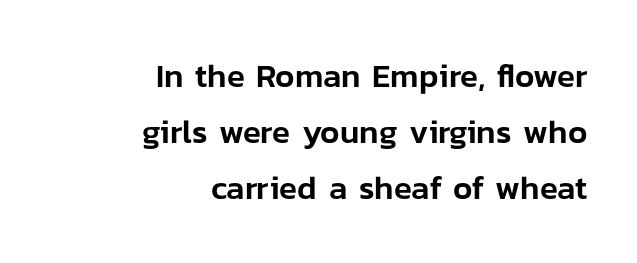
Q: Is the text italic (slanted)? A: No, it is upright.
Q: Is the typeface a serif or a sans-serif typeface? A: Sans-serif.
Q: Is the text underlined? A: No.
Q: How is the paragraph aligned? A: Right-aligned.
Q: Is the spacing between letters normal or unusually wide? A: Normal.
Q: Is the spacing between lines tight, normal or loose? A: Normal.
Q: Width (condensed, normal, or wide)? A: Normal.
Q: Stroke contrast? A: Low.
Q: x-height? A: Medium.
Q: Monospaced? A: No.
